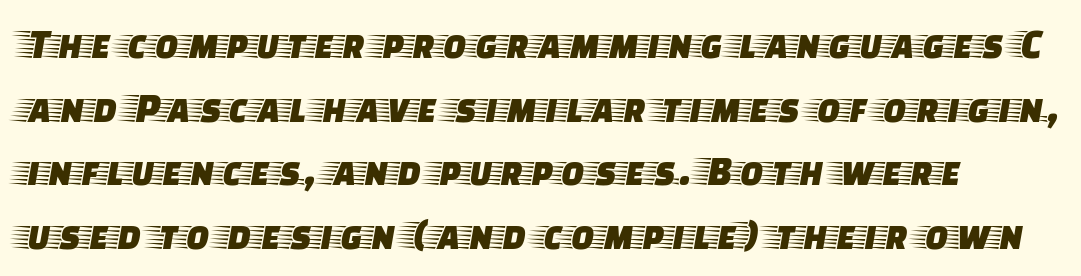
This rendering employs a face with finishing strokes, i.e., a serif. Lines of text with bare space underneath. Each new line begins a customary step beneath the previous one. Here the glyphs are tracked normally, forming tight word shapes. These lines are rendered in a variable-pitch font.
